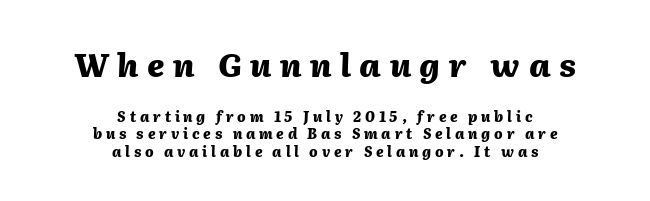
Two sizes are in play, and the larger belongs to the first block. Honestly, the letter spacing is so wide it's the main thing you notice. Does the copy run flush right? No — it is centered line by line. Rows of type keep a routine distance in the vertical direction. Letters rest on an invisible, unmarked baseline. The face used here is proportionally spaced, like ordinary book or web type.
